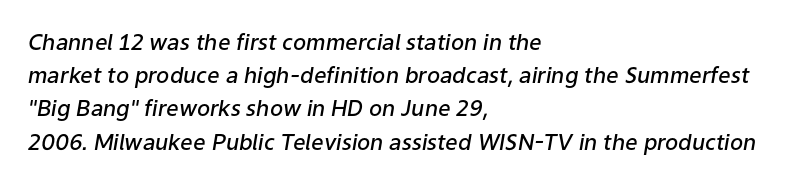
Quick note: underline off. Compared with ordinary roman type, these characters are visibly tilted. Nothing unusual about the tracking: characters are spaced as the font intends. The leading is moderate, giving the passage an even texture. Weight: semibold (demi).
